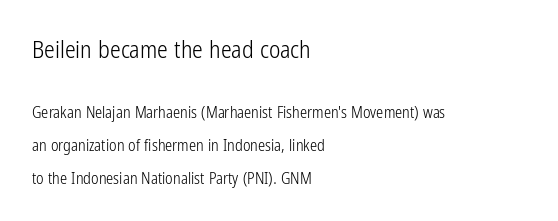
The image shows 24 px text type, upright; set left-aligned, loose line spacing (2.05x), normal letter spacing, not underlined; the first (top) block is 1.5x larger.
